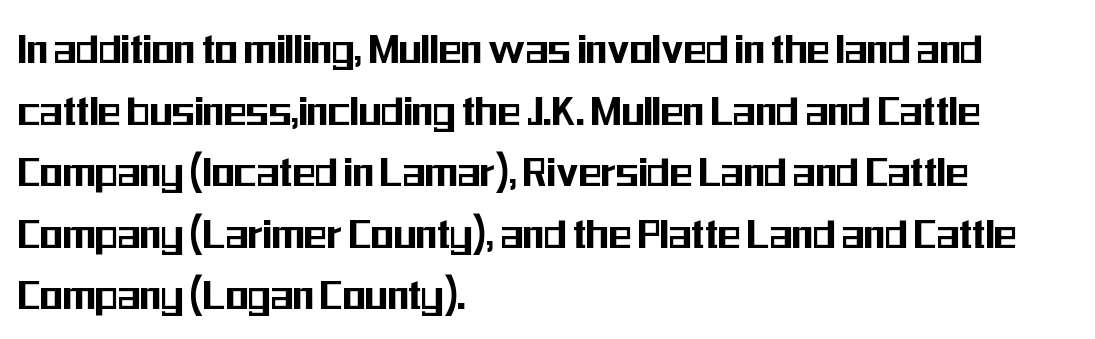
One-word summary of the alignment: left. Regarding leading, the lines here are spaced in the standard way. Vertical strokes here are truly vertical. Clear beneath every line of the passage. Do the characters align in a grid? No, the font is proportional. The face used here is rendered with its standard letterfit.
